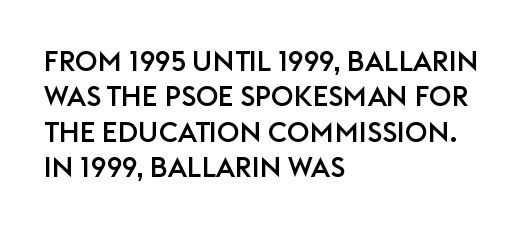
{"serif": "no", "italic": "no", "width": "normal", "stroke_contrast": "low", "x_height": "large", "monospaced": "no", "underline": "no", "align": "left", "line_spacing": "normal", "line_spacing_ratio": 1.26, "letter_spacing": "normal", "letter_spacing_em": 0.0, "glyph_px": 28}
